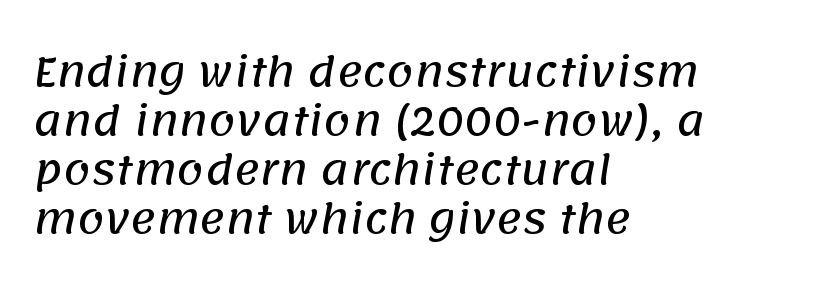
These lines sit exactly where default settings would place them. Horizontally, the lines are justified to the leading edge only. This is sans-serif lettering, the kind often seen on screens and signage. The passage shown is not underscored anywhere. The letters advance in unequal steps, a hallmark of proportional type. Is the letter spacing exaggerated? No — it looks like the ordinary default.
